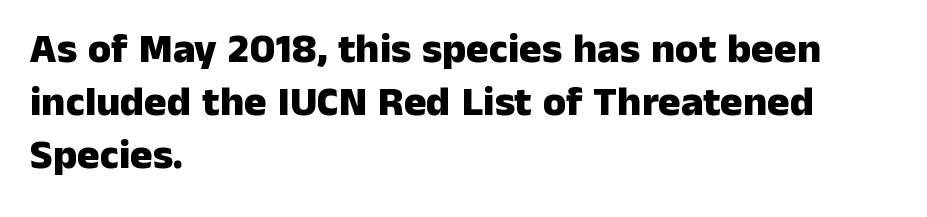
{"serif": "no", "italic": "no", "bold": "yes", "weight": "heavy", "width": "normal", "stroke_contrast": "low", "x_height": "medium", "monospaced": "no", "underline": "no", "align": "left", "line_spacing": "normal", "line_spacing_ratio": 1.26, "letter_spacing": "normal", "letter_spacing_em": 0.0, "glyph_px": 42}
